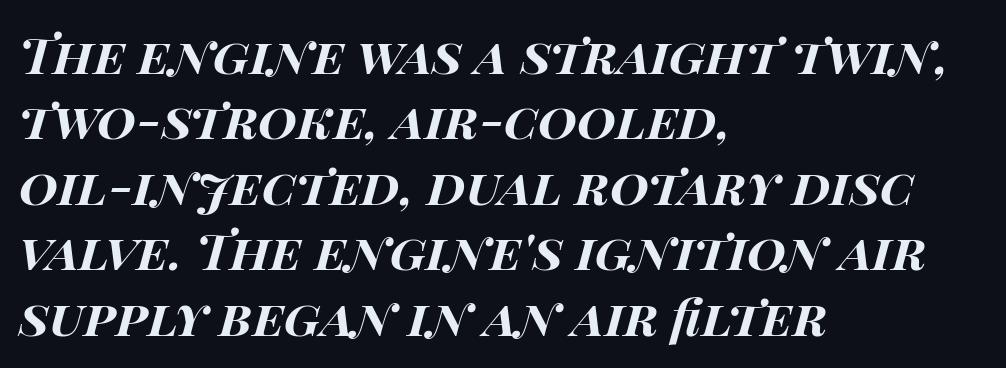
Q: Is the text bold? A: Yes.
Q: Is the text italic (slanted)? A: Yes, it leans right by about 14 degrees.
Q: Is the text underlined? A: No.
Q: How is the paragraph aligned? A: Left-aligned.
Q: Is the spacing between letters normal or unusually wide? A: Normal.
Q: Is the spacing between lines tight, normal or loose? A: Normal.
Q: Width (condensed, normal, or wide)? A: Wide.
Q: Stroke contrast? A: High.
Q: x-height? A: Large.
Q: Monospaced? A: No.
